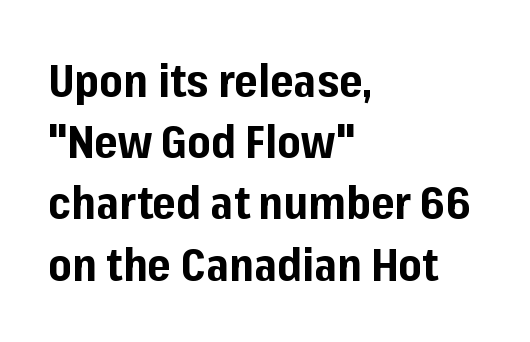
Heft: maximum for text — a bold. Is the block centered? No — it sits flush against the left margin. The designer went with a sans here, leaving each stem footless. Think of a printed novel: that variable character pitch is what you see here.
